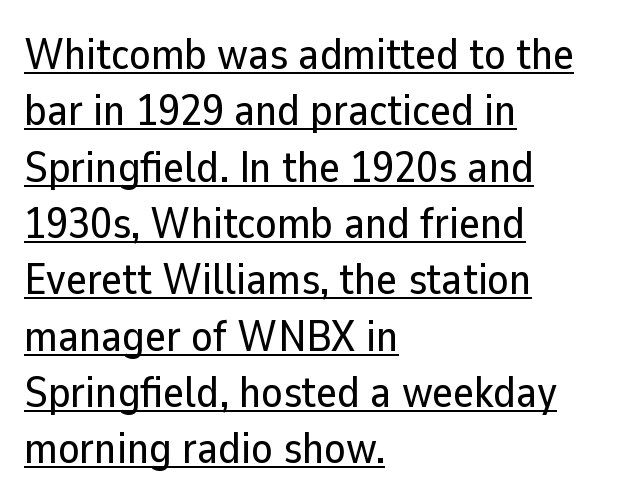
Short note: letters normally spaced. The letters stand upright; this is a roman face. The rendering anchors every line to the left-hand side. The glyphs in this specimen are sans serif.
